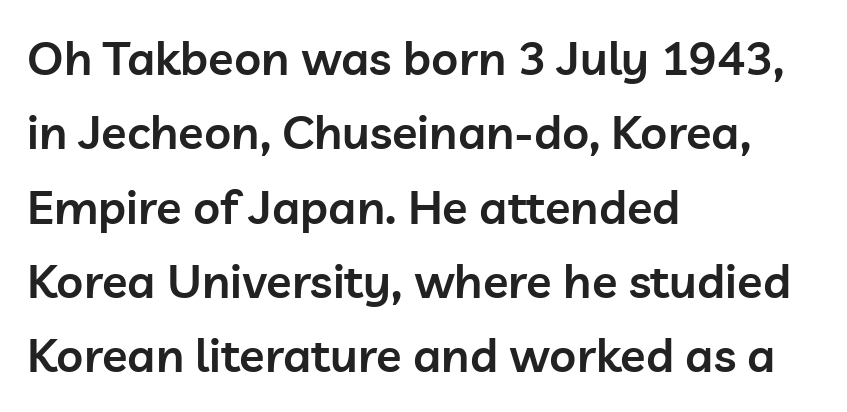
The paragraph has a hard left edge and a soft right edge. Classification — sans serif. Leading matches the norm, producing a regular column. Descender tails drop into unmarked territory.
